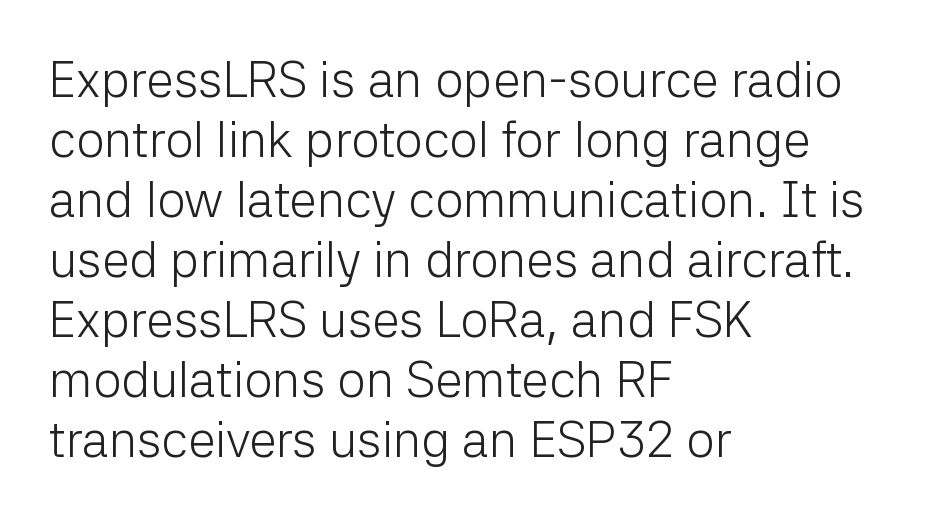
The image shows 50 px light sans-serif type, upright; set left-aligned, line spacing 1.2x, normal letter spacing, not underlined; low stroke contrast and a medium x-height.
